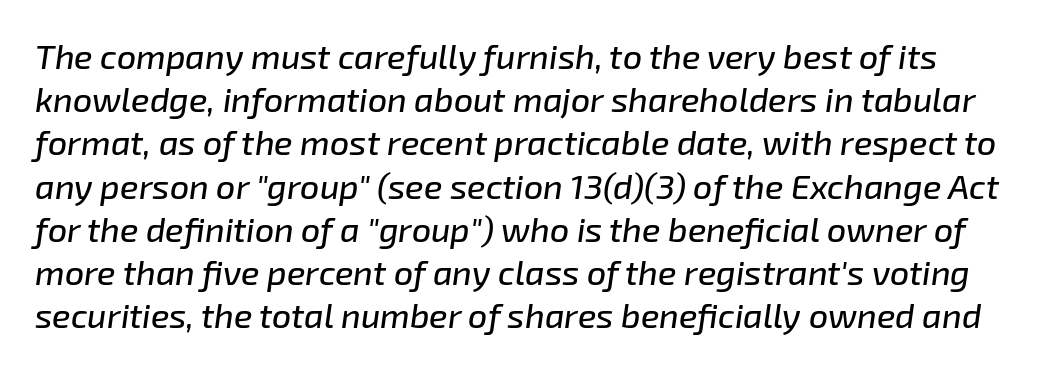
{"italic": "yes", "lean": "right", "slant_degrees": 8, "width": "normal", "stroke_contrast": "low", "x_height": "medium", "monospaced": "no", "underline": "no", "line_spacing": "normal", "line_spacing_ratio": 1.27, "letter_spacing": "normal", "letter_spacing_em": 0.0, "glyph_px": 34}
